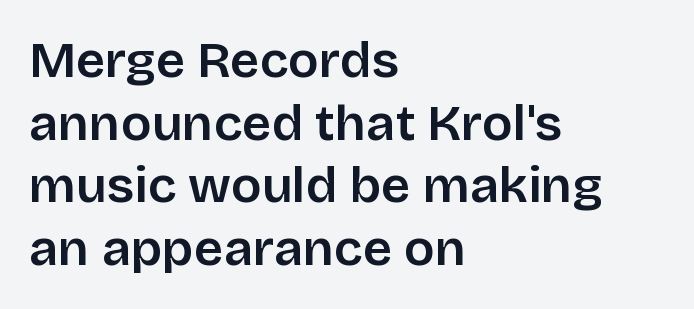
Q: Is the text italic (slanted)? A: No, it is upright.
Q: Is the typeface a serif or a sans-serif typeface? A: Sans-serif.
Q: Is the text underlined? A: No.
Q: How is the paragraph aligned? A: Left-aligned.
Q: Is the spacing between letters normal or unusually wide? A: Normal.
Q: Width (condensed, normal, or wide)? A: Normal.
Q: Stroke contrast? A: Low.
Q: x-height? A: Large.
Q: Monospaced? A: No.
